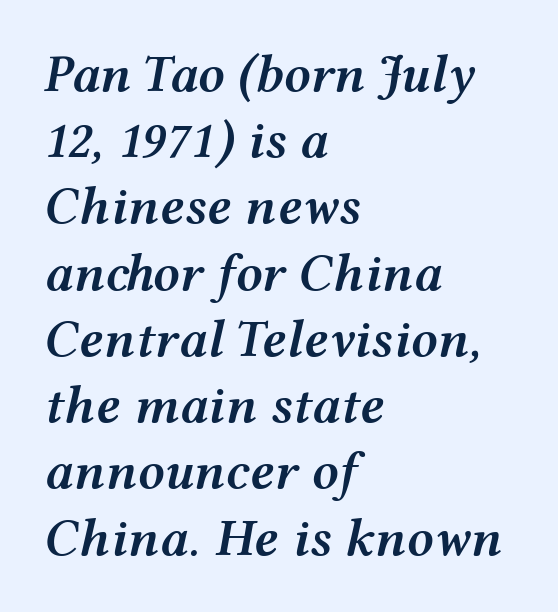
The image shows 53 px semibold, wide type, italic (leaning right); set left-aligned, normal line spacing (1.25x), normal letter spacing, not underlined; medium stroke contrast and a medium x-height.
